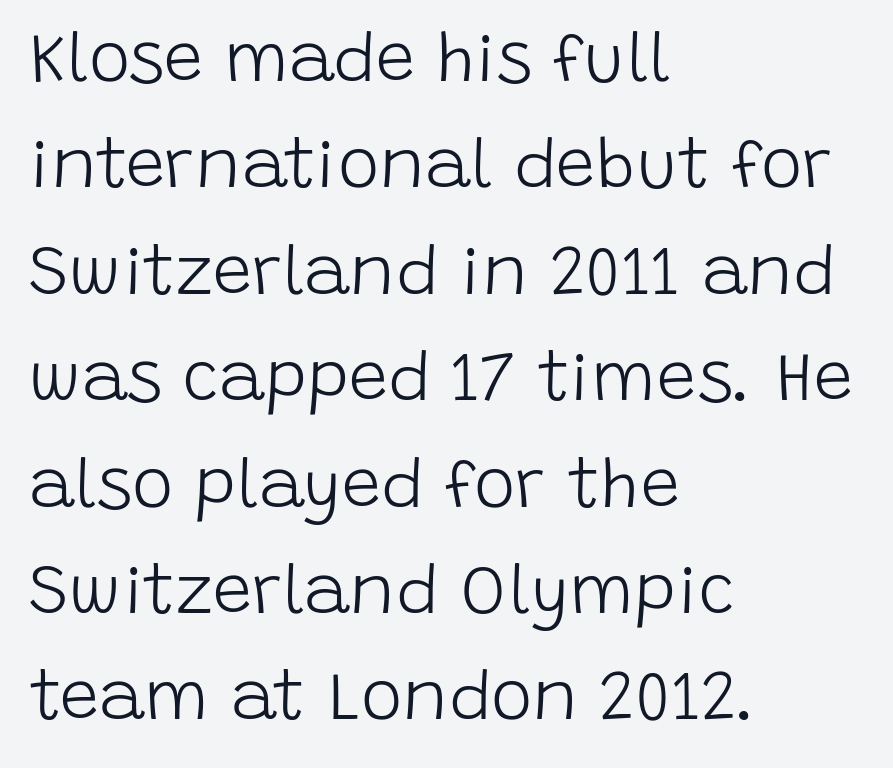
{"serif": "no", "italic": "no", "bold": "no", "weight": "light", "width": "normal", "stroke_contrast": "low", "x_height": "large", "monospaced": "no", "underline": "no", "align": "left", "line_spacing": "normal", "line_spacing_ratio": 1.52, "letter_spacing": "normal", "letter_spacing_em": 0.0, "glyph_px": 70}
